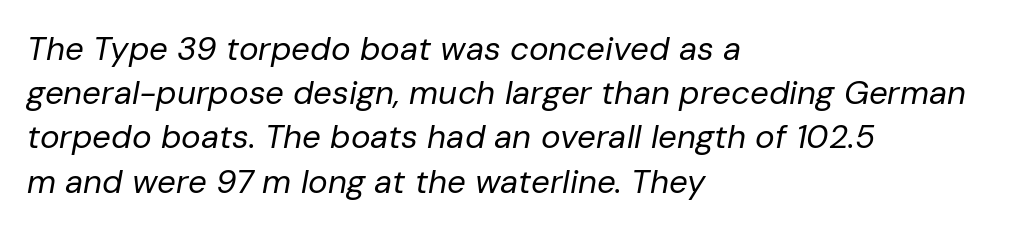
The image shows 33 px regular-weight type, italic (leaning right); set left-aligned, normal line spacing (1.34x), normal letter spacing, not underlined; low stroke contrast and a medium x-height.
